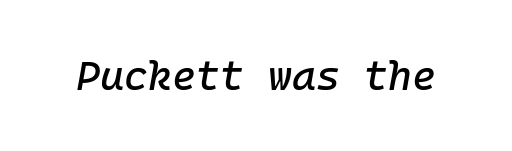
Q: Is the text italic (slanted)? A: Yes, it leans right by about 10 degrees.
Q: Is the text underlined? A: No.
Q: Is the spacing between letters normal or unusually wide? A: Normal.
Q: Width (condensed, normal, or wide)? A: Normal.
Q: Stroke contrast? A: Low.
Q: x-height? A: Medium.
Q: Monospaced? A: Yes.
